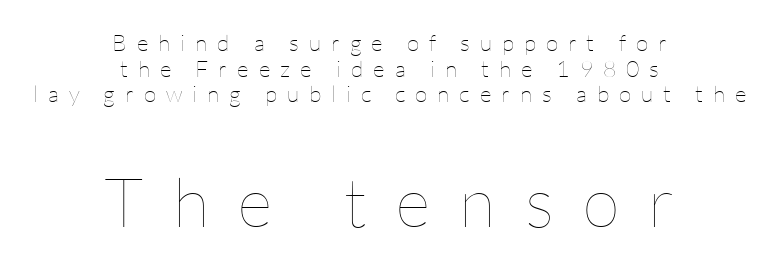
No word sits above an underline. The passage is arranged like a title page — every line centered. Italic: no, the glyphs are upright roman. Leading is clearly below the norm, producing a dense column.
